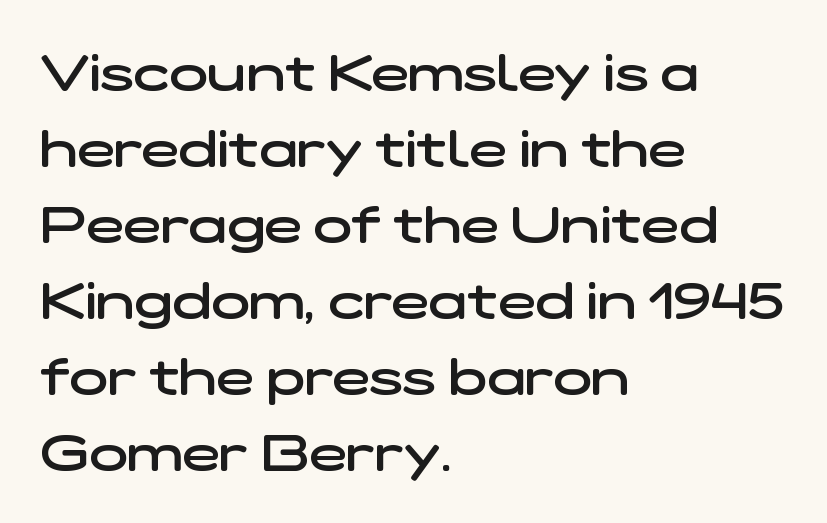
{"serif": "no", "bold": "semi", "weight": "semibold", "width": "wide", "stroke_contrast": "low", "x_height": "medium", "monospaced": "no", "underline": "no", "align": "left", "line_spacing": "normal", "line_spacing_ratio": 1.49, "letter_spacing": "normal", "letter_spacing_em": 0.0, "glyph_px": 51}
